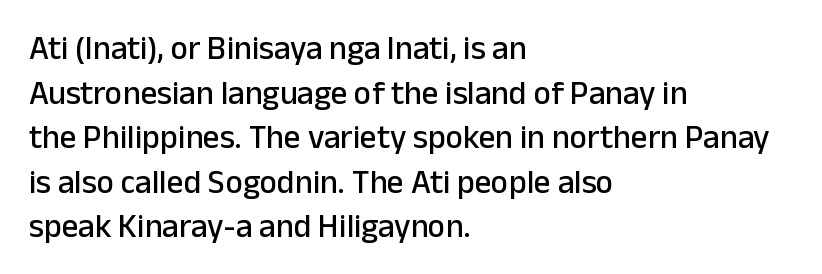
{"serif": "no", "italic": "no", "width": "normal", "stroke_contrast": "low", "x_height": "medium", "monospaced": "no", "underline": "no", "align": "left", "line_spacing": "normal", "line_spacing_ratio": 1.35, "letter_spacing": "normal", "letter_spacing_em": 0.0, "glyph_px": 33}
